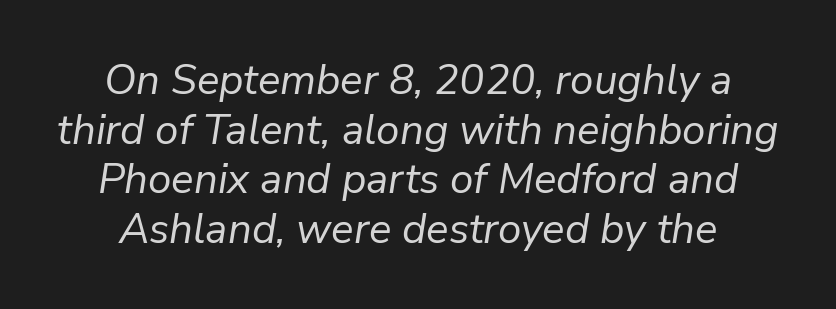
The rendering uses natural spacing where letterforms have individual widths. The baseline area is clear. This is oblique type, the kind used for emphasis or titles. Compared with a typical body face, this is equally light or lighter still. The letterforms sit shoulder to shoulder at normal distance.
